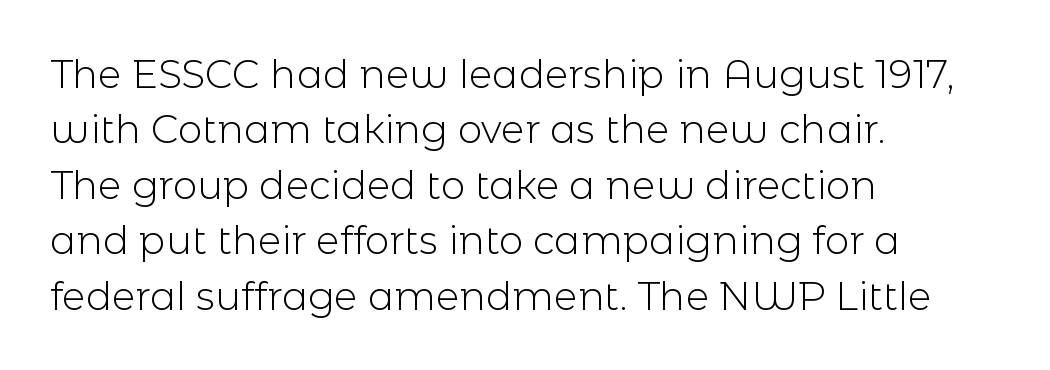
Q: Is the text bold? A: No.
Q: Is the text italic (slanted)? A: No, it is upright.
Q: Is the typeface a serif or a sans-serif typeface? A: Sans-serif.
Q: Is the text underlined? A: No.
Q: How is the paragraph aligned? A: Left-aligned.
Q: Is the spacing between letters normal or unusually wide? A: Normal.
Q: Is the spacing between lines tight, normal or loose? A: Normal.
Q: Width (condensed, normal, or wide)? A: Normal.
Q: x-height? A: Medium.
Q: Monospaced? A: No.
